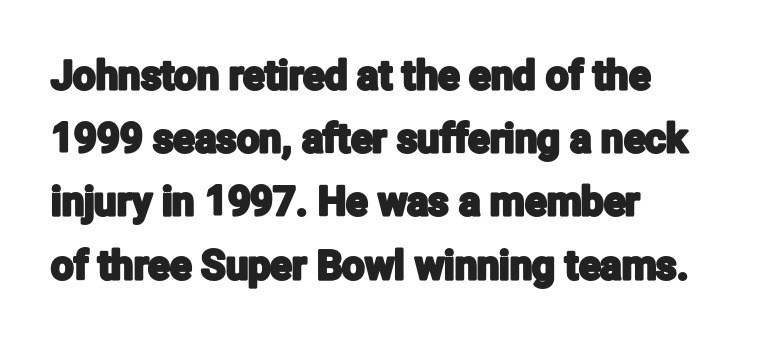
Q: Is the text italic (slanted)? A: No, it is upright.
Q: Is the typeface a serif or a sans-serif typeface? A: Sans-serif.
Q: Is the text underlined? A: No.
Q: How is the paragraph aligned? A: Left-aligned.
Q: Is the spacing between letters normal or unusually wide? A: Normal.
Q: Is the spacing between lines tight, normal or loose? A: Normal.
Q: Width (condensed, normal, or wide)? A: Condensed.
Q: Stroke contrast? A: Low.
Q: x-height? A: Medium.
Q: Monospaced? A: No.
